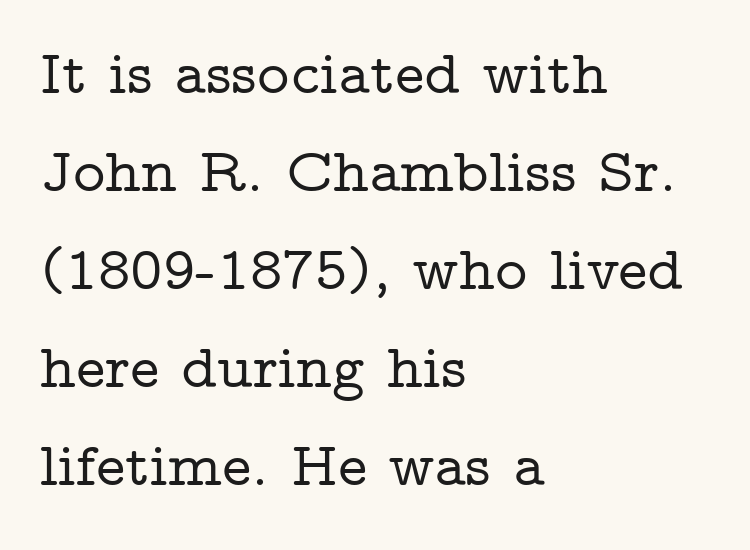
Q: Is the text italic (slanted)? A: No, it is upright.
Q: Is the typeface a serif or a sans-serif typeface? A: Serif.
Q: Is the text underlined? A: No.
Q: How is the paragraph aligned? A: Left-aligned.
Q: Is the spacing between letters normal or unusually wide? A: Normal.
Q: Is the spacing between lines tight, normal or loose? A: Normal.
Q: Width (condensed, normal, or wide)? A: Wide.
Q: Stroke contrast? A: Low.
Q: x-height? A: Medium.
Q: Monospaced? A: No.
